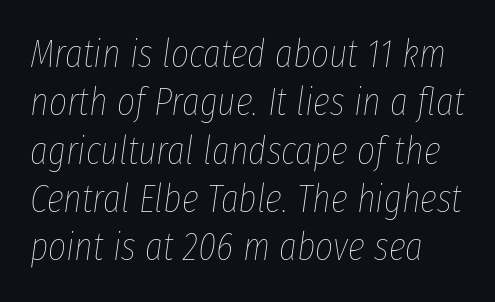
Q: Is the text bold? A: No.
Q: Is the text italic (slanted)? A: Yes, it leans right by about 8 degrees.
Q: Is the text underlined? A: No.
Q: Is the spacing between letters normal or unusually wide? A: Normal.
Q: Width (condensed, normal, or wide)? A: Condensed.
Q: Stroke contrast? A: Low.
Q: x-height? A: Medium.
Q: Monospaced? A: No.
